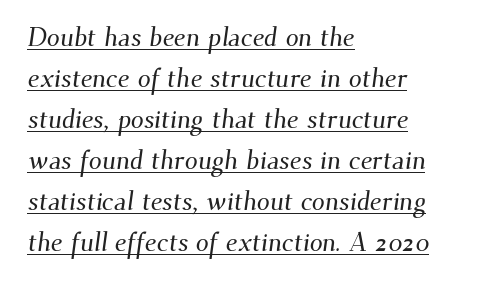
{"underline": "yes", "align": "left", "line_spacing": "normal", "line_spacing_ratio": 1.58, "letter_spacing": "normal", "letter_spacing_em": 0.0, "glyph_px": 26}
